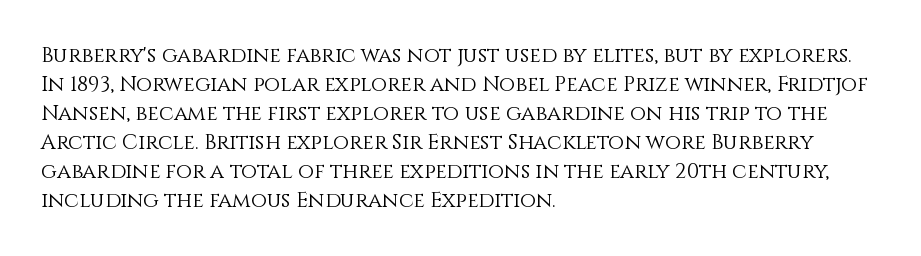
{"italic": "no", "bold": "no", "underline": "no", "align": "left", "line_spacing": "normal", "line_spacing_ratio": 1.38, "letter_spacing": "normal", "letter_spacing_em": 0.0, "glyph_px": 21}
